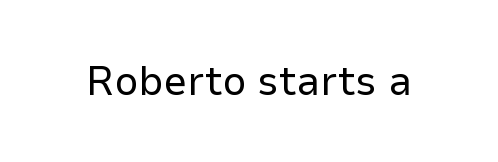
Q: Is the text bold? A: No.
Q: Is the text italic (slanted)? A: No, it is upright.
Q: Is the typeface a serif or a sans-serif typeface? A: Sans-serif.
Q: Is the text underlined? A: No.
Q: Is the spacing between letters normal or unusually wide? A: Normal.
Q: Width (condensed, normal, or wide)? A: Normal.
Q: Stroke contrast? A: Low.
Q: x-height? A: Medium.
Q: Monospaced? A: No.
